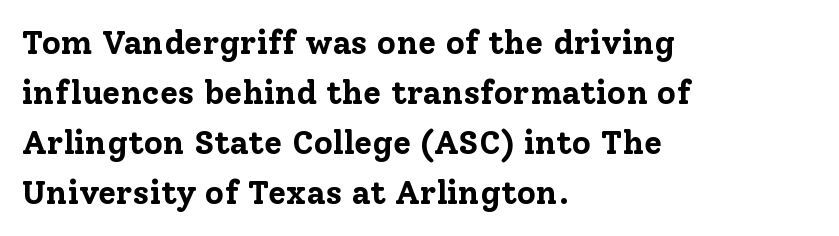
The glyphs are unaccompanied by any horizontal stroke below them. Do the letters lean? They stand straight. Glyph-to-glyph distance matches everyday printed text. The rendering uses natural spacing where letterforms have individual widths.
